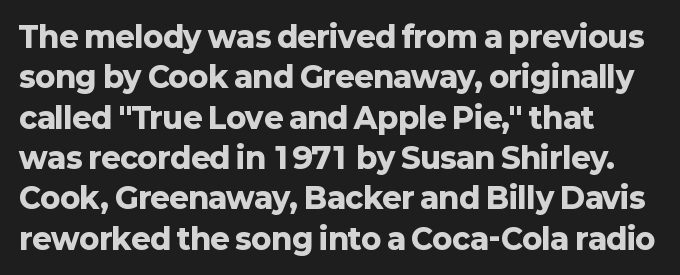
{"serif": "no", "italic": "no", "bold": "yes", "weight": "heavy", "width": "normal", "stroke_contrast": "low", "x_height": "medium", "monospaced": "no", "underline": "no", "align": "left", "line_spacing": "normal", "line_spacing_ratio": 1.39, "letter_spacing": "normal", "letter_spacing_em": 0.0, "glyph_px": 29}
